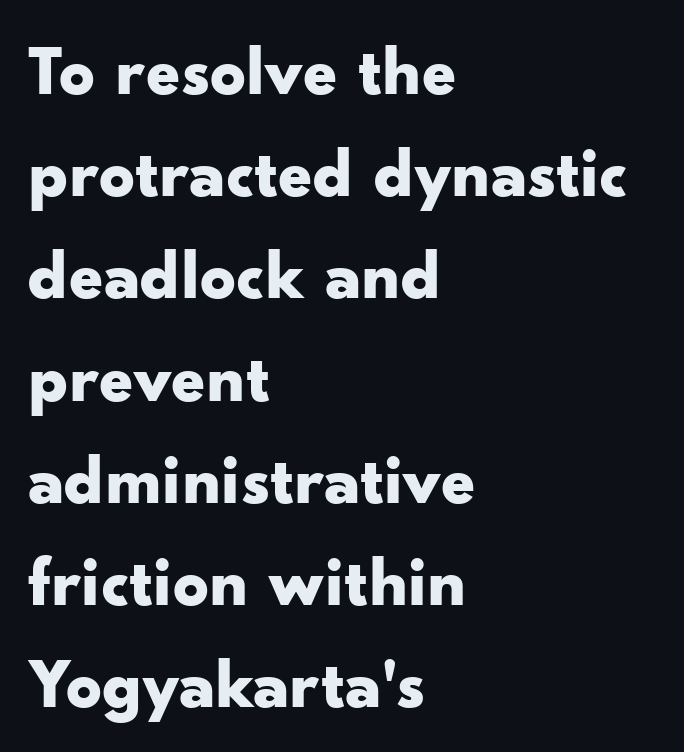
{"serif": "no", "italic": "no", "bold": "yes", "weight": "bold", "width": "wide", "stroke_contrast": "low", "x_height": "small", "monospaced": "no", "underline": "no", "align": "left", "line_spacing": "normal", "line_spacing_ratio": 1.46, "letter_spacing": "normal", "letter_spacing_em": 0.0, "glyph_px": 70}
